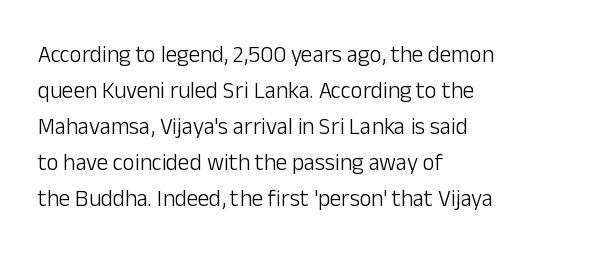
{"italic": "no", "bold": "no", "underline": "no", "align": "left", "line_spacing": "normal", "line_spacing_ratio": 1.57, "letter_spacing": "normal", "letter_spacing_em": 0.0, "glyph_px": 23}
